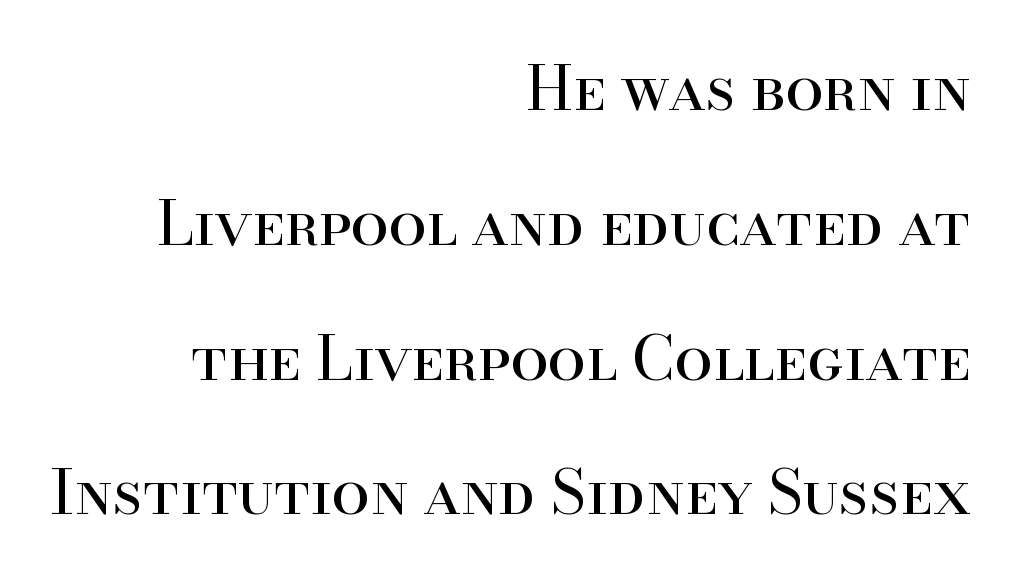
Q: Is the text bold? A: No.
Q: Is the text italic (slanted)? A: No, it is upright.
Q: Is the typeface a serif or a sans-serif typeface? A: Serif.
Q: Is the text underlined? A: No.
Q: How is the paragraph aligned? A: Right-aligned.
Q: Is the spacing between letters normal or unusually wide? A: Normal.
Q: Is the spacing between lines tight, normal or loose? A: Loose.
Q: Width (condensed, normal, or wide)? A: Normal.
Q: Stroke contrast? A: High.
Q: x-height? A: Small.
Q: Monospaced? A: No.
